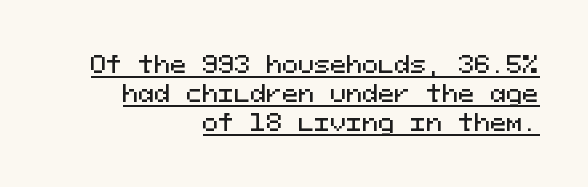
{"italic": "no", "underline": "yes", "align": "right", "line_spacing_ratio": 1.21, "letter_spacing": "normal", "letter_spacing_em": 0.0, "glyph_px": 24}
